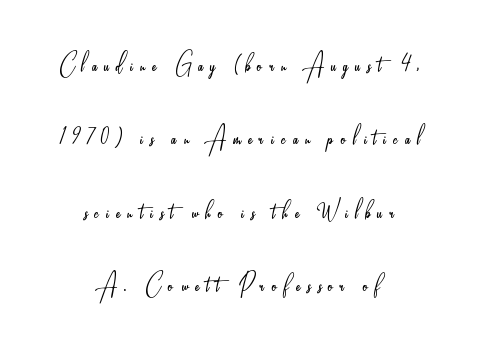
{"serif": "no", "bold": "no", "weight": "light", "width": "condensed", "stroke_contrast": "low", "x_height": "small", "monospaced": "no", "underline": "no", "align": "center", "line_spacing": "loose", "line_spacing_ratio": 2.45, "letter_spacing": "wide", "letter_spacing_em": 0.24, "glyph_px": 30}
